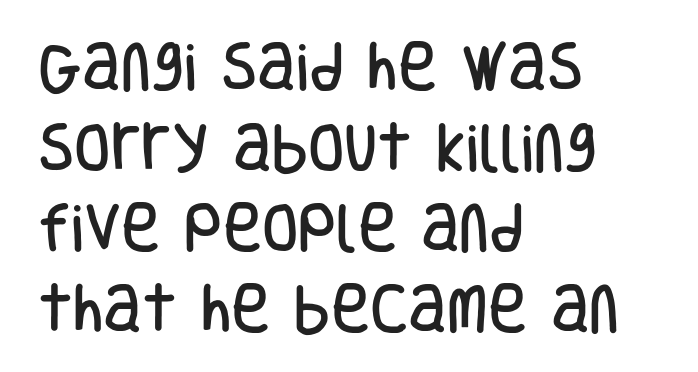
The image shows 53 px condensed sans-serif type, upright; set left-aligned, normal line spacing (1.52x), normal letter spacing, not underlined; low stroke contrast and a large x-height.
